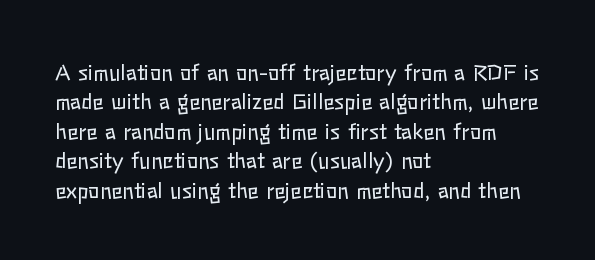
The image shows 21 px text type, upright; set left-aligned, normal line spacing (1.4x), normal letter spacing, not underlined.
